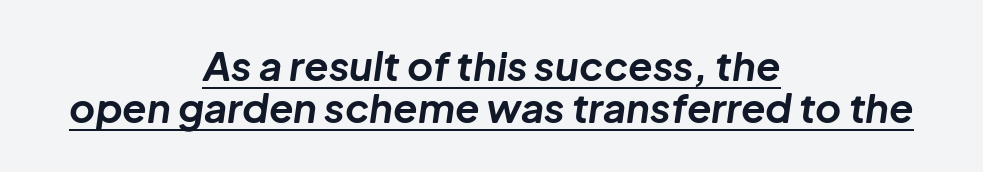
The rendering uses natural spacing where letterforms have individual widths. Honestly, the letter spacing is just normal — you wouldn't notice it. Is there much room between lines? No — they nearly touch. These characters rest on top of a visible drawn line.
